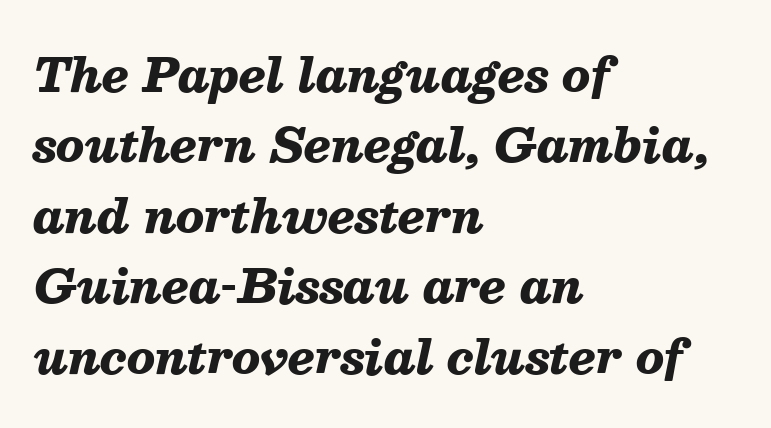
Weight: bold. Slant detected: the letters are inclined. These lines keep a tight, regular rhythm from letter to letter. Each letter keeps its own natural width here, so spacing adapts to shape.
